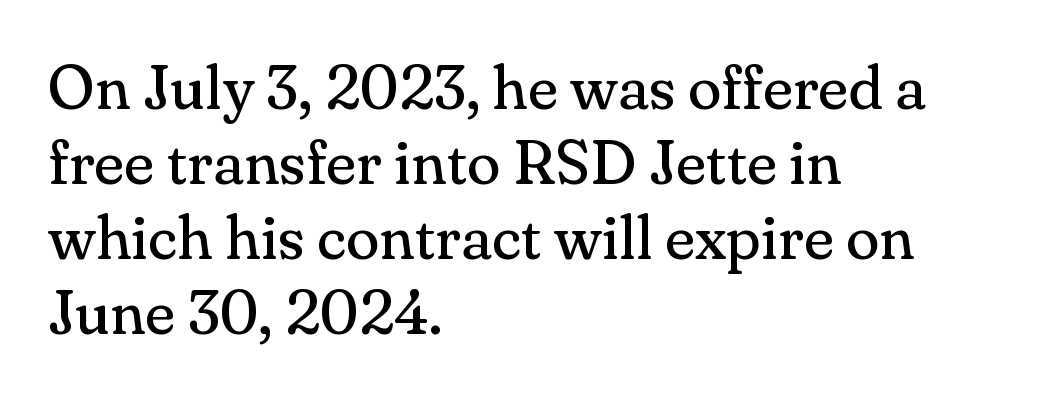
The image shows 62 px regular-weight serif type, upright; set left-aligned, line spacing 1.21x, normal letter spacing, not underlined; medium stroke contrast and a small x-height.
